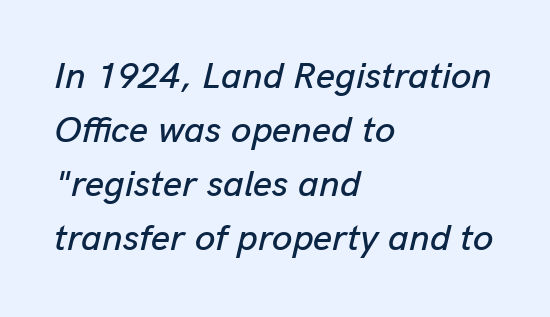
{"italic": "yes", "lean": "right", "slant_degrees": 13, "width": "normal", "stroke_contrast": "low", "x_height": "medium", "monospaced": "no", "underline": "no", "align": "left", "line_spacing": "normal", "line_spacing_ratio": 1.46, "letter_spacing": "normal", "letter_spacing_em": 0.0, "glyph_px": 37}
